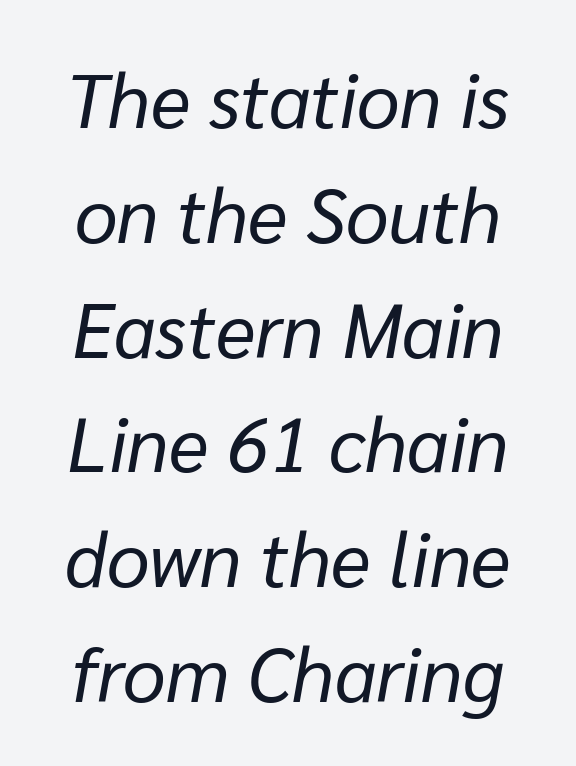
{"italic": "yes", "lean": "right", "slant_degrees": 10, "bold": "no", "weight": "regular", "width": "normal", "stroke_contrast": "low", "x_height": "medium", "monospaced": "no", "underline": "no", "line_spacing": "normal", "line_spacing_ratio": 1.51, "letter_spacing": "normal", "letter_spacing_em": 0.0, "glyph_px": 76}
